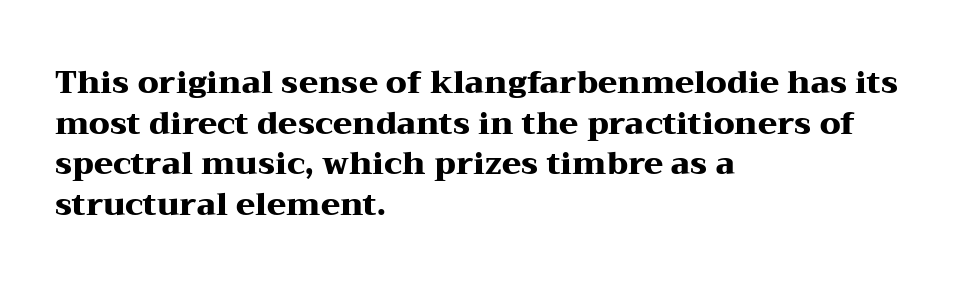
The image shows 31 px heavy, wide serif type, upright; set left-aligned, normal line spacing (1.31x), normal letter spacing, not underlined; medium stroke contrast and a medium x-height.
